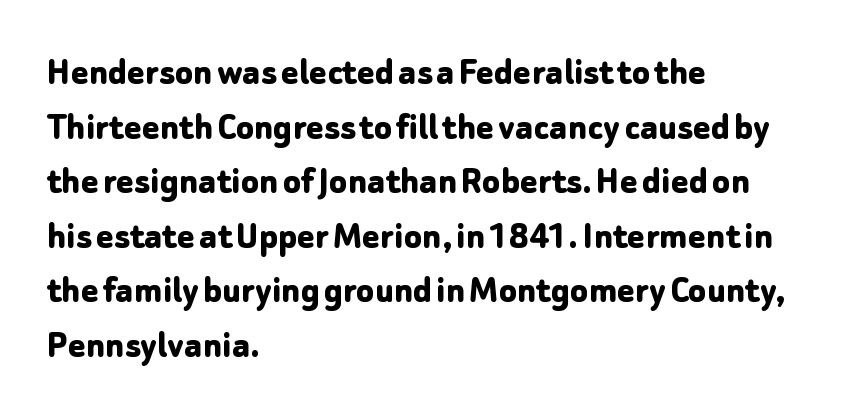
The image shows 41 px bold sans-serif type, upright; set left-aligned, normal line spacing (1.33x), normal letter spacing, not underlined; low stroke contrast and a medium x-height.
